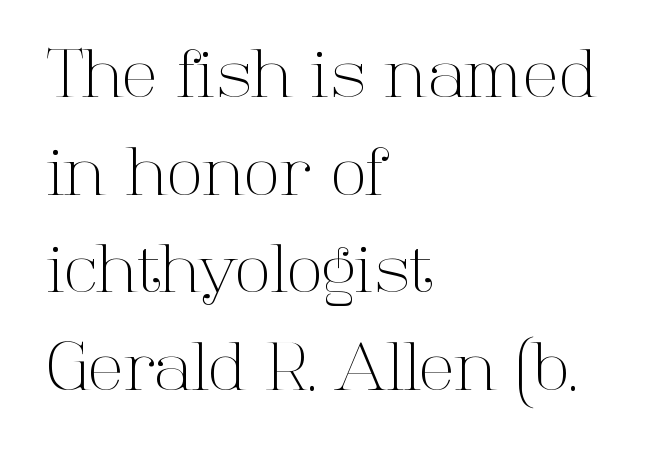
The image shows 66 px light serif type, upright; set left-aligned, normal line spacing (1.48x), normal letter spacing, not underlined; high stroke contrast and a medium x-height.
